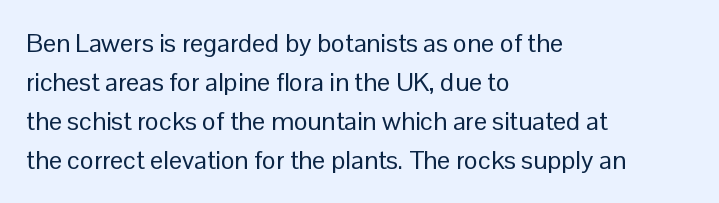
Each new line begins a customary step beneath the previous one. Students, note that the glyphs here touch the page at normal intervals. Letters rest on an invisible, unmarked baseline. Posture: upright roman.
